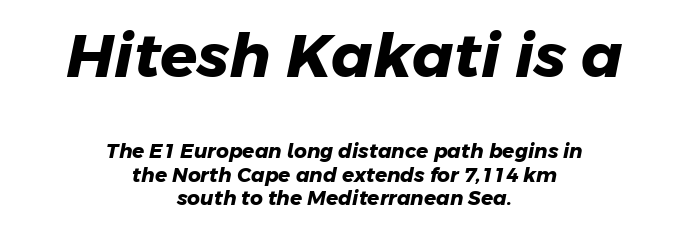
The image shows 61 px heavy sans-serif type; set centered, line spacing 1.17x, normal letter spacing, not underlined; the first (top) block is 3.05x larger; low stroke contrast and a medium x-height.
